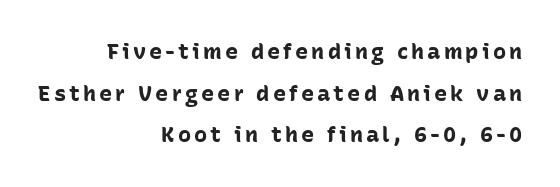
The image shows 22 px bold type, upright; set right-aligned, line spacing 1.89x, not underlined.
